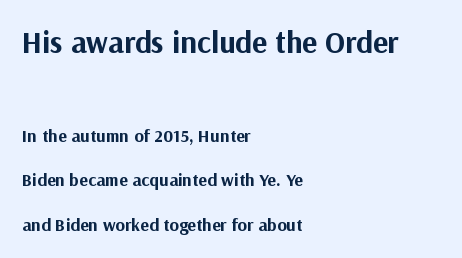
{"serif": "no", "italic": "no", "bold": "yes", "weight": "bold", "width": "normal", "stroke_contrast": "medium", "x_height": "medium", "monospaced": "no", "underline": "no", "align": "left", "line_spacing": "loose", "line_spacing_ratio": 2.48, "letter_spacing": "normal", "letter_spacing_em": 0.0, "larger_block": "first", "size_ratio": 1.72, "glyph_px": 31}
